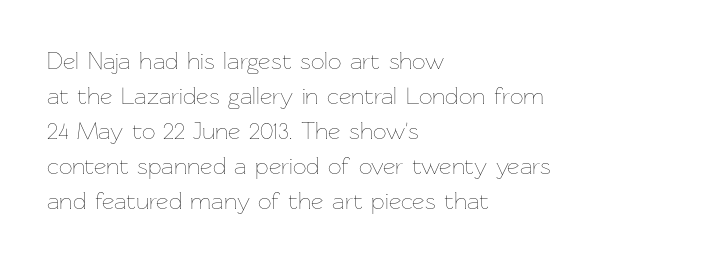
{"italic": "no", "bold": "no", "underline": "no", "align": "left", "line_spacing": "normal", "line_spacing_ratio": 1.46, "letter_spacing": "normal", "letter_spacing_em": 0.0, "glyph_px": 24}
